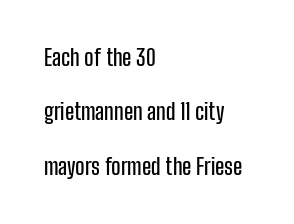
Rule under the text: the space is simply empty. A roman cut, with each character standing at attention. One-word summary of the alignment: left. Short note: letters normally spaced.
